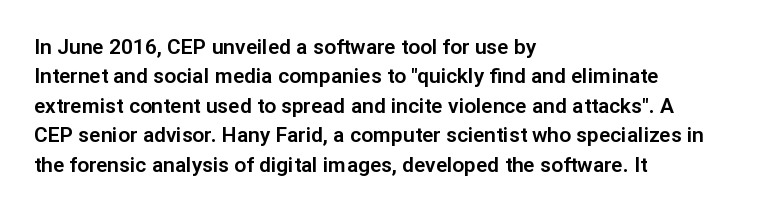
The image shows 21 px text type, upright; set left-aligned, normal line spacing (1.4x), normal letter spacing, not underlined.
